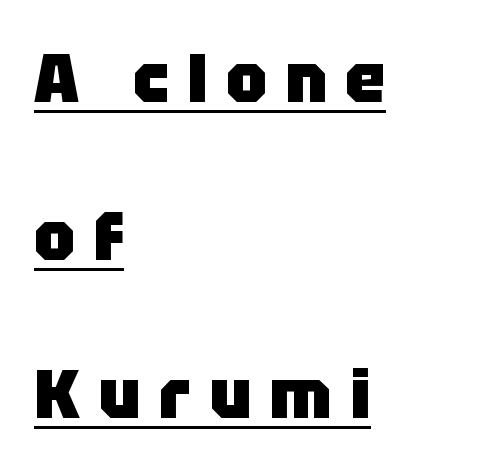
Serif or sans? Sans — the stroke terminals are bare. If you drew a ruler down the left edge, every line would touch it. Underlined type. On the weight axis this lands at bold, roughly 700.
